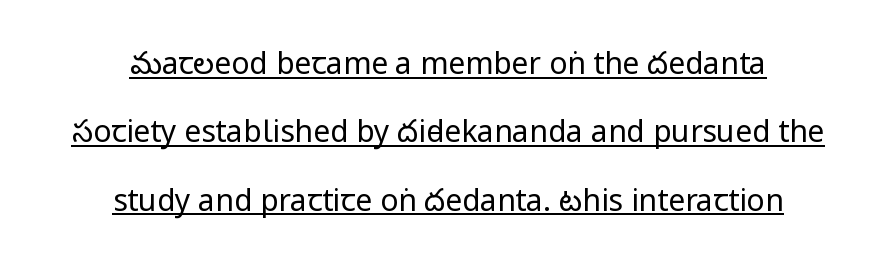
The image shows 30 px regular-weight, condensed sans-serif type, upright; set centered, loose line spacing (2.28x), normal letter spacing, underlined; low stroke contrast and a large x-height.
